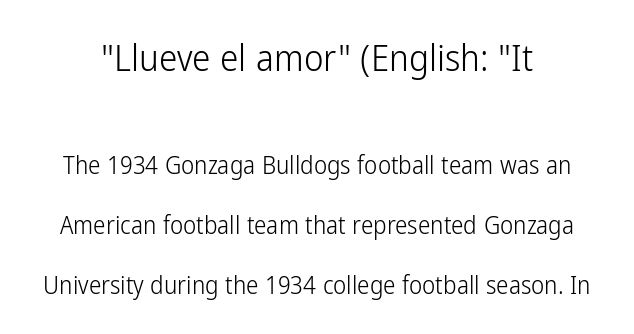
Q: Is the text bold? A: No.
Q: Is the text italic (slanted)? A: No, it is upright.
Q: Is the typeface a serif or a sans-serif typeface? A: Sans-serif.
Q: Is the text underlined? A: No.
Q: Is the spacing between letters normal or unusually wide? A: Normal.
Q: Is the spacing between lines tight, normal or loose? A: Loose.
Q: Which block of text is set in a larger size, the first (top) or the second (bottom)? A: The first (top) one.
Q: Width (condensed, normal, or wide)? A: Condensed.
Q: Stroke contrast? A: Low.
Q: x-height? A: Medium.
Q: Monospaced? A: No.
